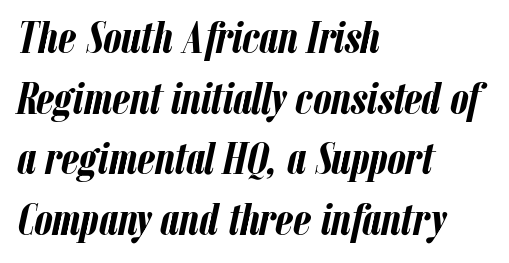
The image shows 46 px semibold, condensed type, italic (leaning right); set left-aligned, normal line spacing (1.32x), normal letter spacing, not underlined; low stroke contrast and a medium x-height.
